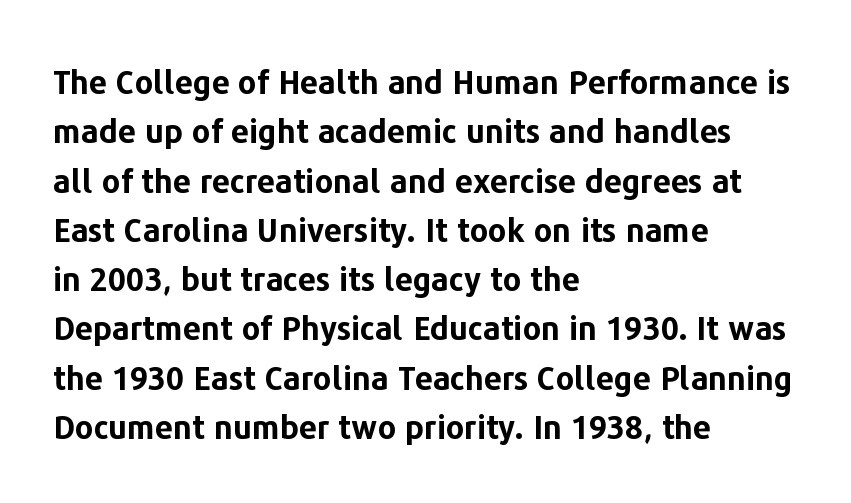
The baseline area is clear. The passage shown is typed in a proportional face where columns would drift. Italic: no, the glyphs are upright roman. These words are printed bold, with thick strokes throughout. This sample keeps an unexceptional amount of space between lines.
